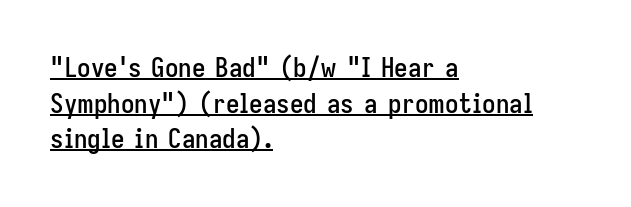
The paragraph shown leans on its left margin. The vertical gap from one line to the next is medium. A rule runs beneath these lines of type. Posture: vertical. You could call the tracking neutral — neither tight nor loose.
